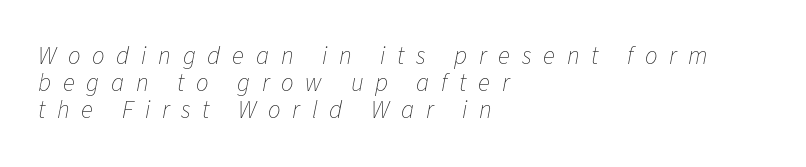
Glyph-to-glyph distance is far greater than everyday printed text. No letter is thick-stroked: the sample isn't bold. Slanted lettering throughout. A bare baseline throughout the passage. The compositor pushed each line to the left boundary.
